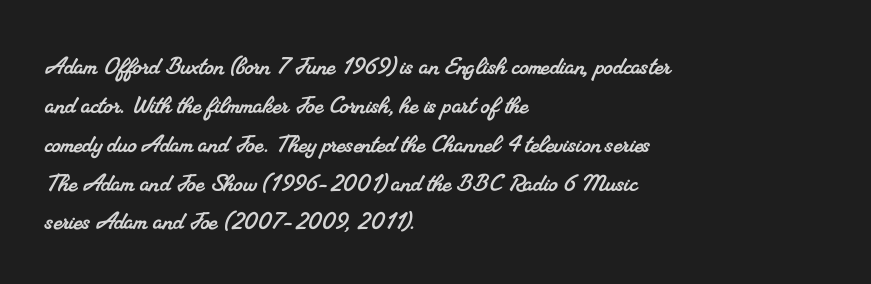
Q: Is the typeface a serif or a sans-serif typeface? A: Serif.
Q: Is the text underlined? A: No.
Q: How is the paragraph aligned? A: Left-aligned.
Q: Is the spacing between letters normal or unusually wide? A: Normal.
Q: Is the spacing between lines tight, normal or loose? A: Normal.
Q: Width (condensed, normal, or wide)? A: Normal.
Q: Stroke contrast? A: Medium.
Q: x-height? A: Small.
Q: Monospaced? A: No.
